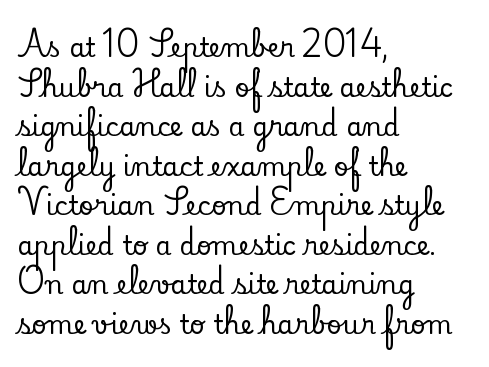
Interline gaps are of average width in this sample. The type sits square on the baseline with zero lean. Just letters on the line, the space beneath them empty. Students, note that the glyphs here touch the page at normal intervals. The rendering anchors every line to the left-hand side.
